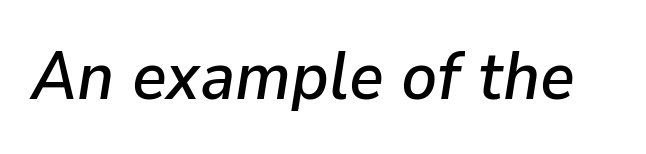
Looks like regular typesetting: each glyph gets only the width it needs. The type is set solid horizontally, with unmodified tracking. Just letters on the line, the space beneath them empty. Characters are canted at an angle relative to the baseline's perpendicular.
